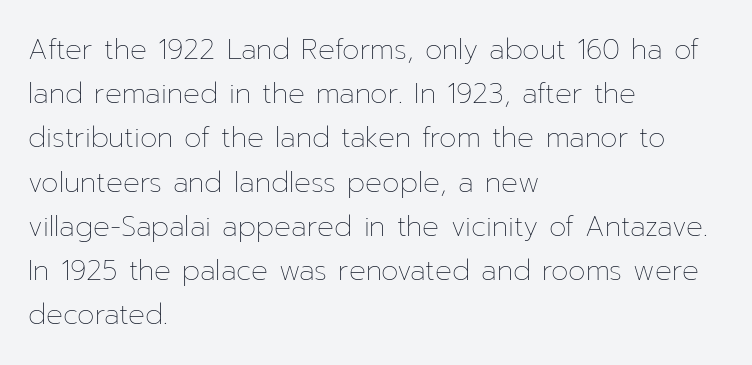
The image shows 28 px thin type, upright; set left-aligned, normal line spacing (1.58x), normal letter spacing, not underlined; low stroke contrast and a medium x-height.
